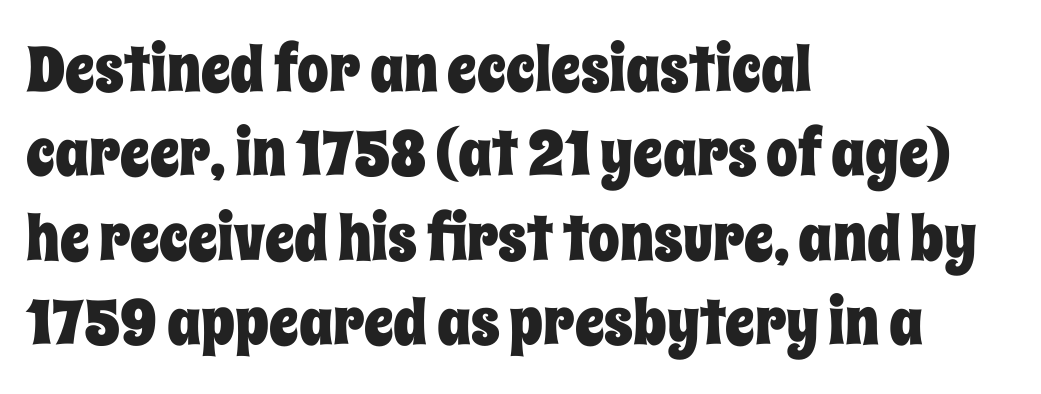
The image shows 63 px condensed type, upright; set left-aligned, normal line spacing (1.34x), normal letter spacing, not underlined; low stroke contrast and a large x-height.
